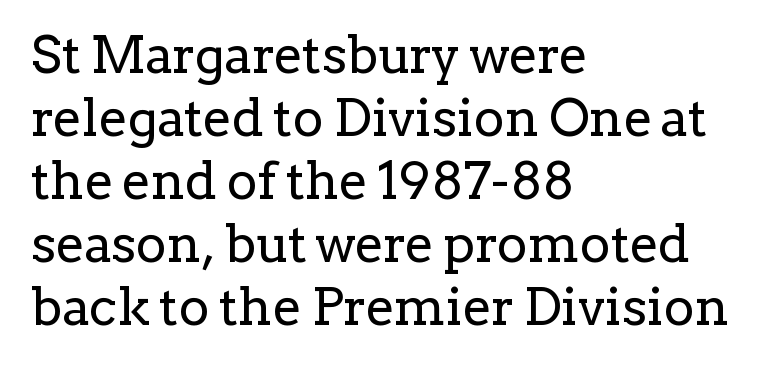
The image shows 52 px regular-weight serif type, upright; set left-aligned, line spacing 1.21x, normal letter spacing, not underlined; low stroke contrast and a medium x-height.
